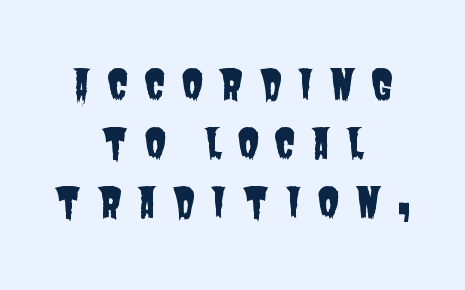
Q: Is the typeface a serif or a sans-serif typeface? A: Sans-serif.
Q: Is the text underlined? A: No.
Q: How is the paragraph aligned? A: Centered.
Q: Is the spacing between letters normal or unusually wide? A: Unusually wide.
Q: Is the spacing between lines tight, normal or loose? A: Normal.
Q: Width (condensed, normal, or wide)? A: Condensed.
Q: Stroke contrast? A: Low.
Q: x-height? A: Large.
Q: Monospaced? A: No.
